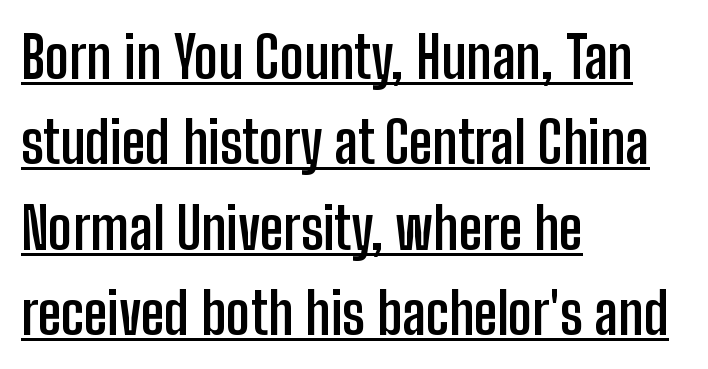
Quick note: underline on. Here the glyphs are tracked normally, forming tight word shapes. The passage shown is typed in a proportional face where columns would drift. This sample uses an upright cut, with every glyph sitting square on the baseline. Which margin do the lines hug? The left one — the right edge is uneven.
